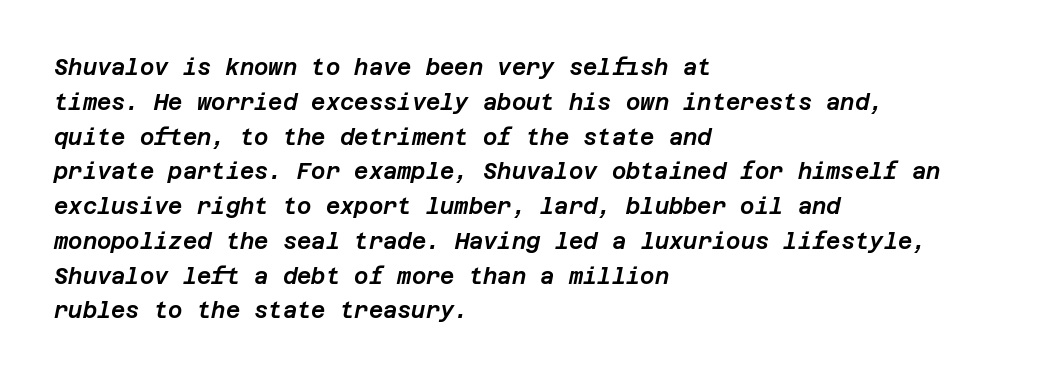
{"italic": "yes", "lean": "right", "slant_degrees": 12, "underline": "no", "align": "left", "line_spacing": "normal", "line_spacing_ratio": 1.58, "letter_spacing": "normal", "letter_spacing_em": 0.0, "glyph_px": 22}
